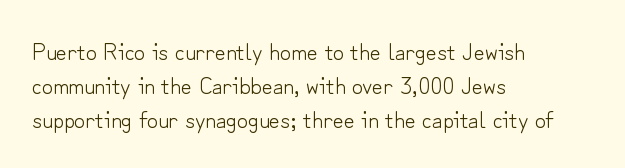
The image shows 24 px text type, upright; set left-aligned, normal line spacing (1.42x), normal letter spacing, not underlined.
